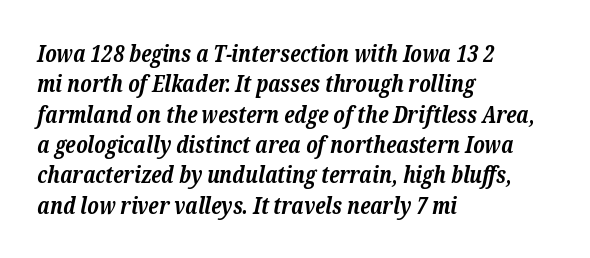
{"italic": "yes", "lean": "right", "slant_degrees": 12, "bold": "yes", "underline": "no", "align": "left", "line_spacing": "normal", "line_spacing_ratio": 1.32, "letter_spacing": "normal", "letter_spacing_em": 0.0, "glyph_px": 23}
